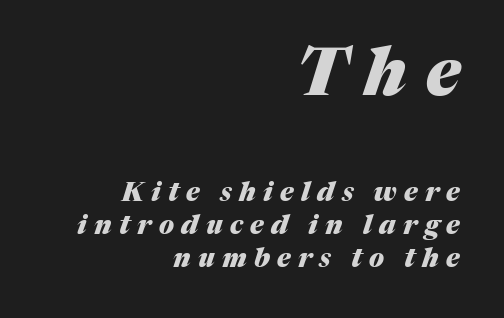
Q: Is the text bold? A: Yes.
Q: Is the text italic (slanted)? A: Yes, it leans right by about 17 degrees.
Q: Is the text underlined? A: No.
Q: How is the paragraph aligned? A: Right-aligned.
Q: Is the spacing between letters normal or unusually wide? A: Unusually wide.
Q: Is the spacing between lines tight, normal or loose? A: Normal.
Q: Which block of text is set in a larger size, the first (top) or the second (bottom)? A: The first (top) one.
Q: Width (condensed, normal, or wide)? A: Normal.
Q: Stroke contrast? A: Medium.
Q: x-height? A: Medium.
Q: Monospaced? A: No.
